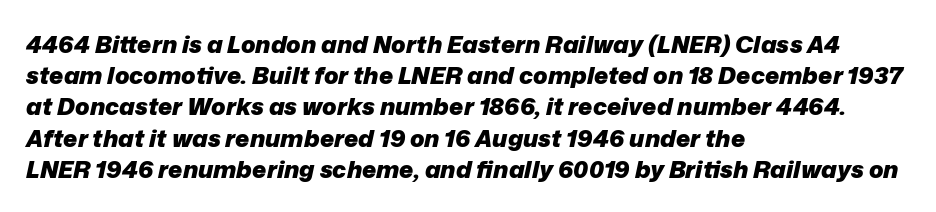
When letters slant like this, we call the style italic. Summary of weight: heavy, a full bold. Rule under the text: the space is simply empty. Vertically, the passage feels balanced, rows spaced as you'd expect. The ragged edge is on the right, which tells us the setting is flush left. Does extra space separate the letters? No, they use regular spacing.
